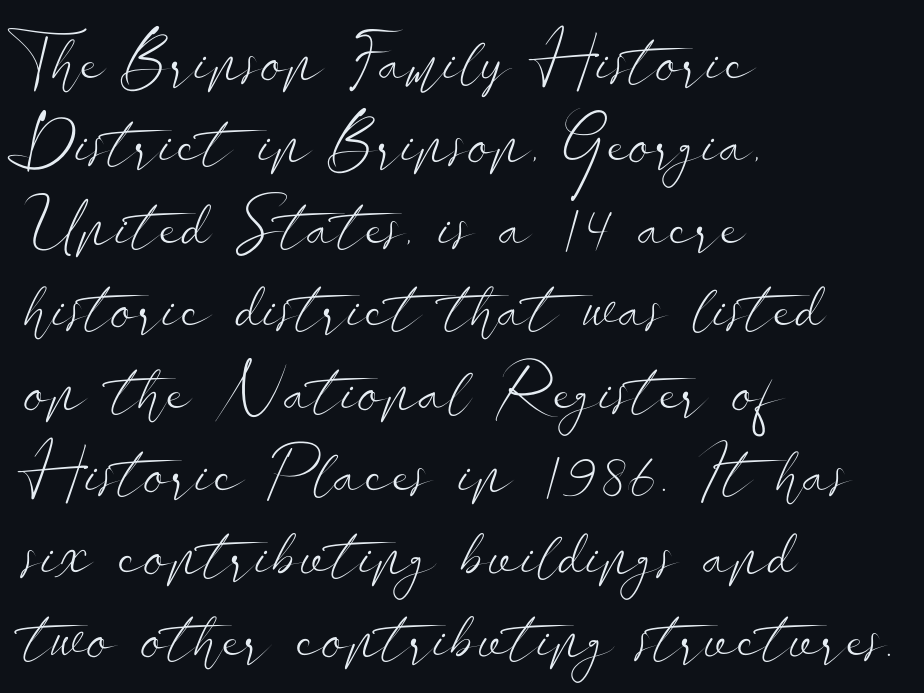
Which margin do the lines hug? The left one — the right edge is uneven. Letterform terminals end flat and unadorned throughout the passage. The letterforms sit at book weight or below. Tracking value appears to be zero — textbook default spacing. Just letters on the line, the space beneath them empty.
